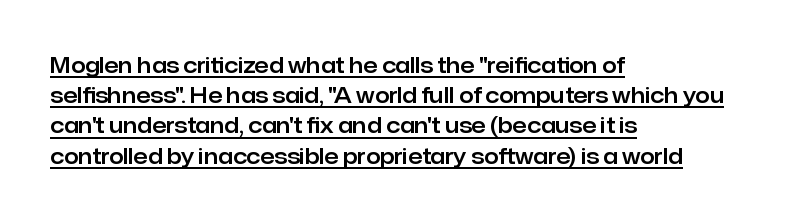
{"italic": "no", "underline": "yes", "align": "left", "line_spacing": "normal", "line_spacing_ratio": 1.44, "letter_spacing": "normal", "letter_spacing_em": 0.0, "glyph_px": 21}
